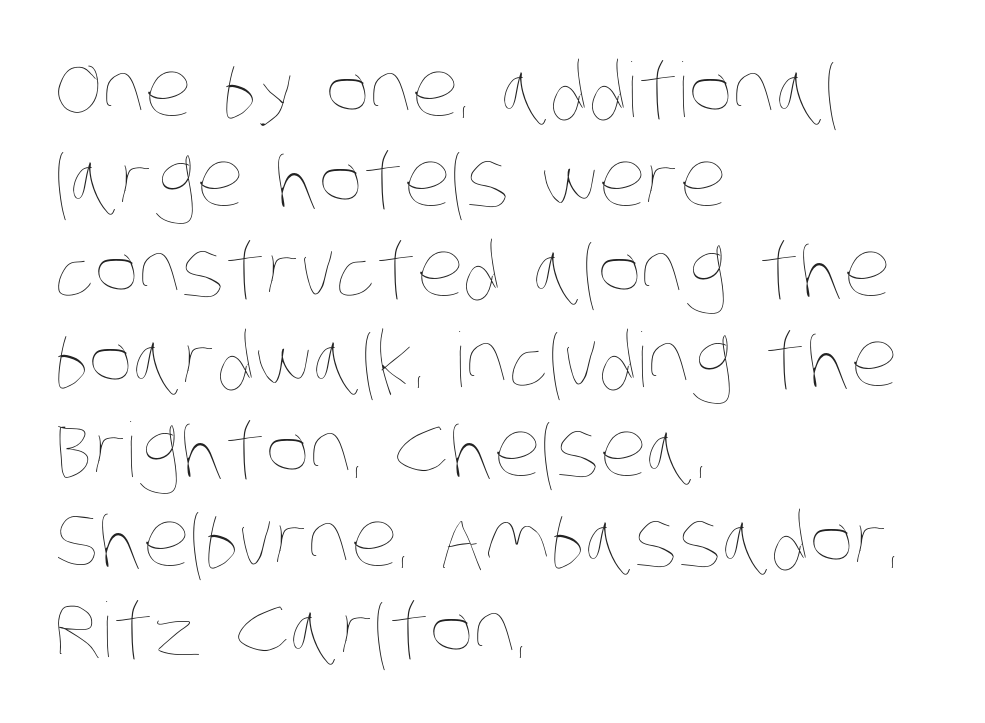
The image shows 75 px thin, condensed type; set left-aligned, line spacing 1.2x, normal letter spacing, not underlined; low stroke contrast and a large x-height.
